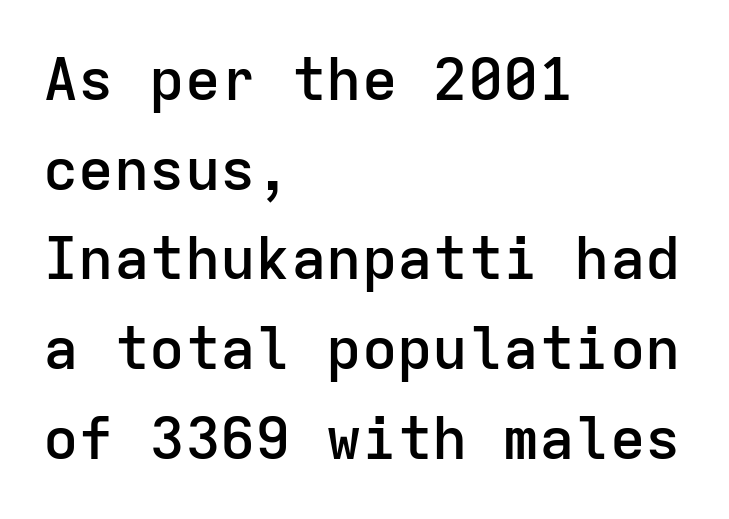
The image shows 59 px semibold sans-serif type, upright, monospaced; set left-aligned, normal line spacing (1.52x), normal letter spacing, not underlined; low stroke contrast and a medium x-height.
